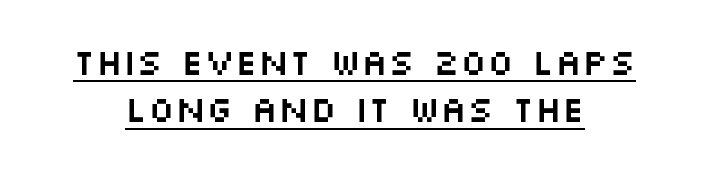
A student would call this center alignment; a typographer would say set centered. Ordinary non-slanted type is in use. Is there an underline? Yes — a line sits under the letters. Note the varied advance widths — an 'i' is clearly narrower than an 'm'. Nothing sits at the stroke ends, so this counts as sans-serif.
